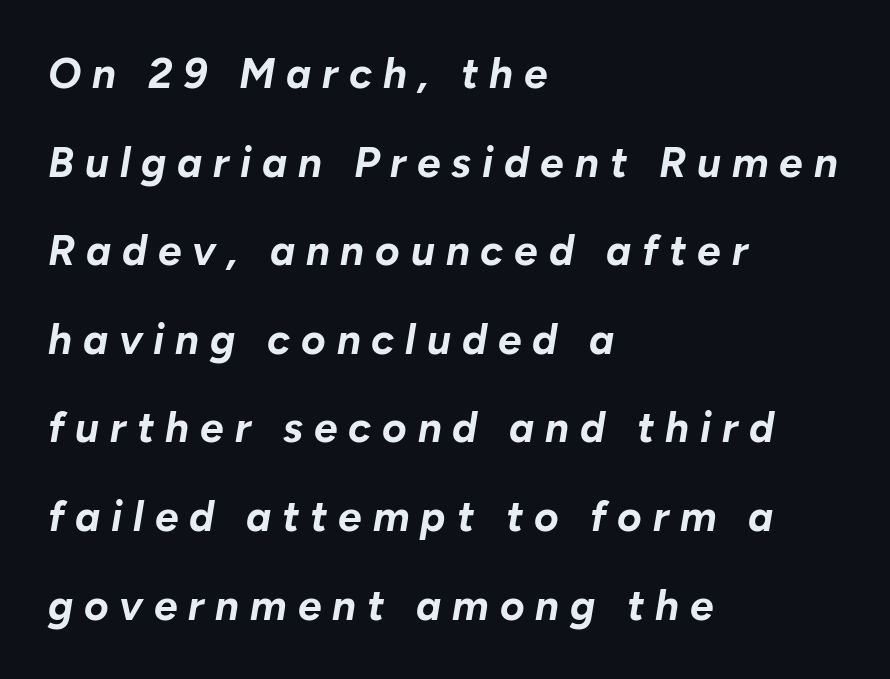
Q: Is the text bold? A: Yes.
Q: Is the text italic (slanted)? A: Yes, it leans right by about 10 degrees.
Q: Is the text underlined? A: No.
Q: How is the paragraph aligned? A: Left-aligned.
Q: Is the spacing between letters normal or unusually wide? A: Unusually wide.
Q: Is the spacing between lines tight, normal or loose? A: Loose.
Q: Width (condensed, normal, or wide)? A: Normal.
Q: Stroke contrast? A: Low.
Q: x-height? A: Medium.
Q: Monospaced? A: No.
